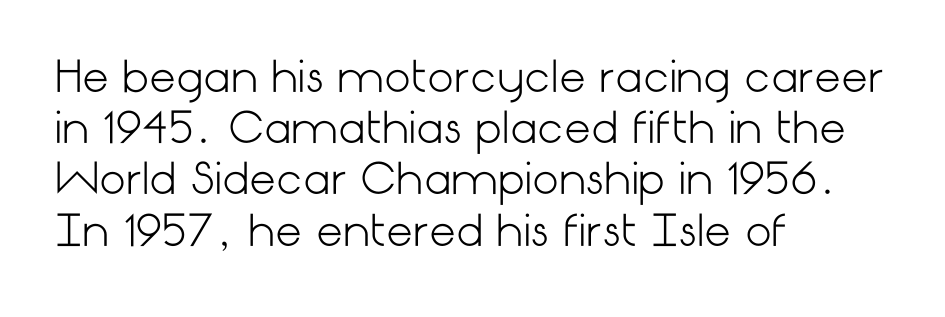
The image shows 42 px light sans-serif type, upright; set left-aligned, line spacing 1.22x, normal letter spacing, not underlined; low stroke contrast and a medium x-height.
